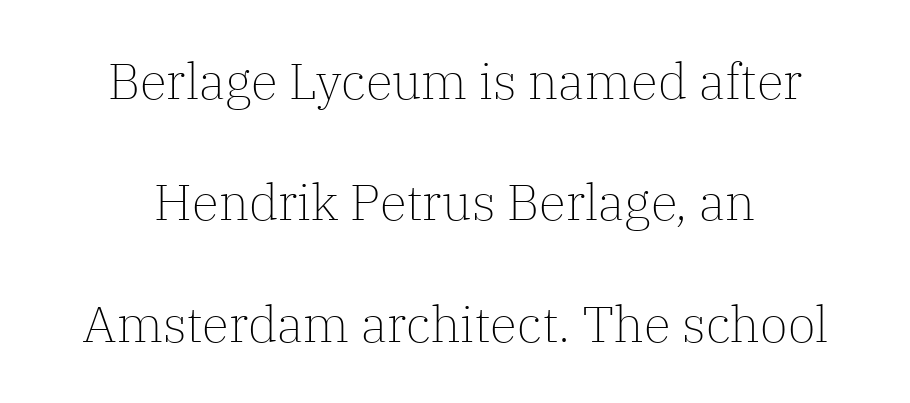
Q: Is the text bold? A: No.
Q: Is the text italic (slanted)? A: No, it is upright.
Q: Is the typeface a serif or a sans-serif typeface? A: Serif.
Q: Is the text underlined? A: No.
Q: Is the spacing between letters normal or unusually wide? A: Normal.
Q: Is the spacing between lines tight, normal or loose? A: Loose.
Q: Width (condensed, normal, or wide)? A: Normal.
Q: Stroke contrast? A: Low.
Q: x-height? A: Medium.
Q: Monospaced? A: No.
